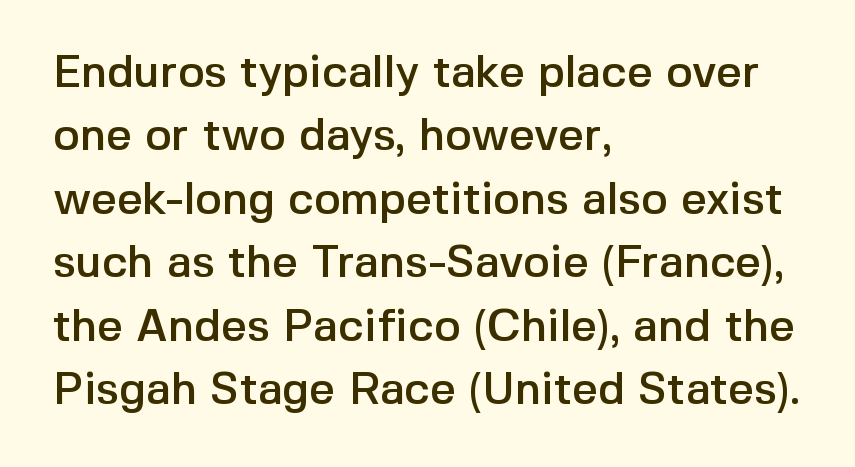
{"serif": "no", "italic": "no", "width": "normal", "x_height": "medium", "monospaced": "no", "underline": "no", "align": "left", "line_spacing": "normal", "line_spacing_ratio": 1.41, "letter_spacing": "normal", "letter_spacing_em": 0.0, "glyph_px": 45}
